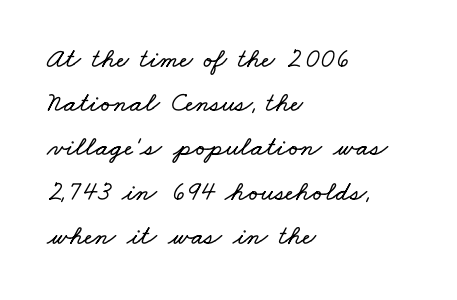
Vertical spacing — default. Horizontally, the lines are justified to the leading edge only. Glyph-to-glyph distance matches everyday printed text. The specimen omits any rule beneath the text block's lines.
